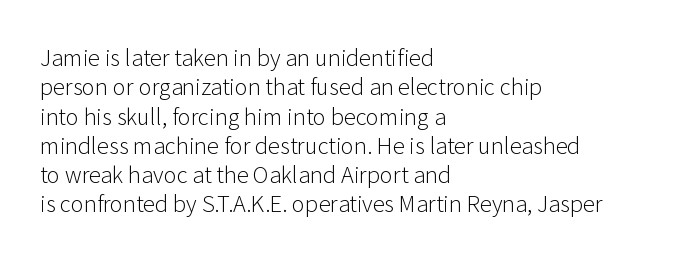
The image shows 22 px text type, upright; set left-aligned, normal line spacing (1.33x), normal letter spacing, not underlined.
